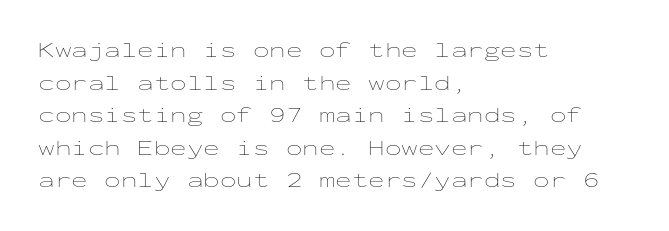
{"italic": "no", "bold": "no", "underline": "no", "align": "left", "line_spacing": "normal", "line_spacing_ratio": 1.48, "letter_spacing": "normal", "letter_spacing_em": 0.0, "glyph_px": 22}
